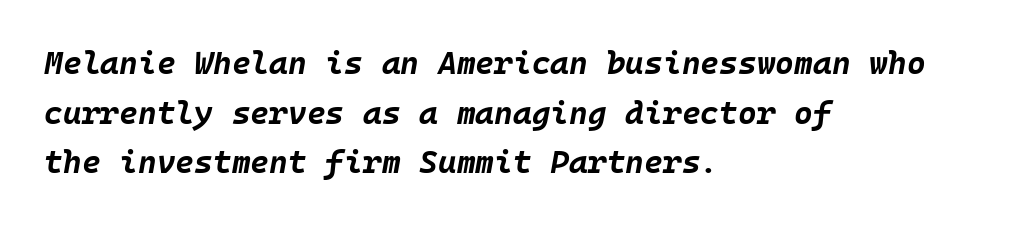
The letters are slanted; this is an italic face. The strip under each line holds only bare page. Words appear dense and cohesive because spacing is normal. Heavy, bold letterforms.
